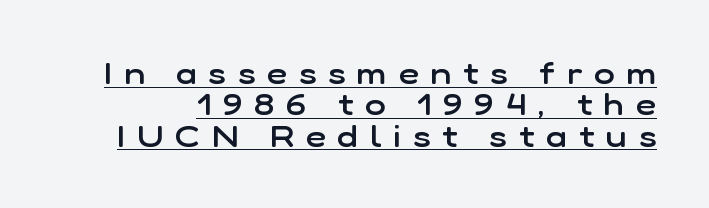
Q: Is the text bold? A: Semi-bold.
Q: Is the text italic (slanted)? A: No, it is upright.
Q: Is the typeface a serif or a sans-serif typeface? A: Sans-serif.
Q: Is the text underlined? A: Yes.
Q: Is the spacing between letters normal or unusually wide? A: Unusually wide.
Q: Is the spacing between lines tight, normal or loose? A: Tight.
Q: Width (condensed, normal, or wide)? A: Normal.
Q: Stroke contrast? A: Low.
Q: x-height? A: Medium.
Q: Monospaced? A: No.
